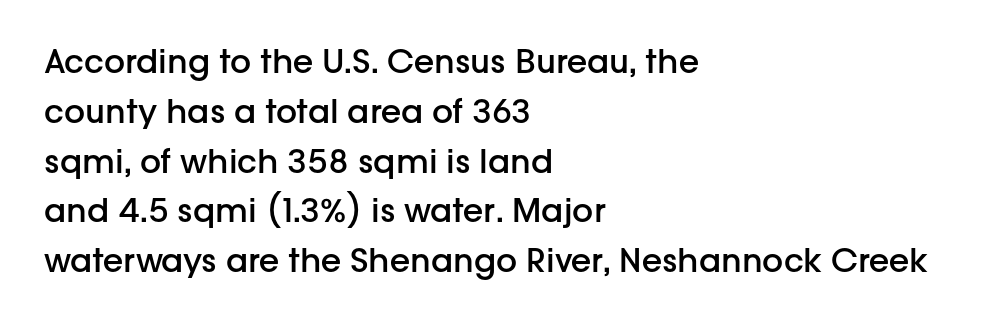
The image shows 33 px semibold sans-serif type, upright; set left-aligned, normal line spacing (1.51x), normal letter spacing, not underlined; low stroke contrast and a medium x-height.
